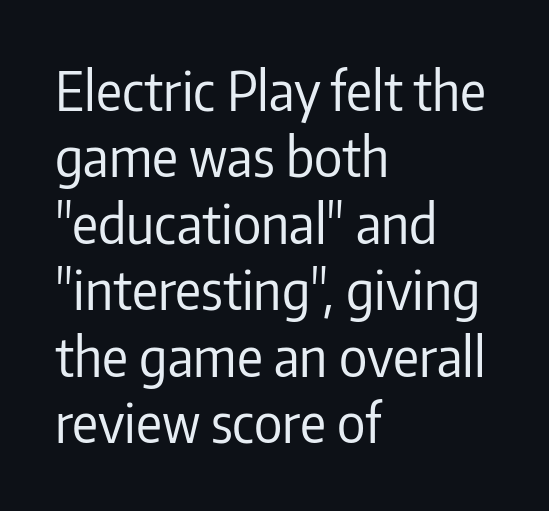
The image shows 54 px regular-weight, condensed sans-serif type, upright; set left-aligned, line spacing 1.23x, normal letter spacing, not underlined; low stroke contrast and a medium x-height.
